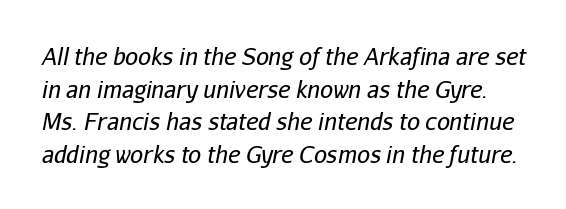
{"italic": "yes", "lean": "right", "slant_degrees": 11, "bold": "no", "underline": "no", "line_spacing": "normal", "line_spacing_ratio": 1.42, "letter_spacing": "normal", "letter_spacing_em": 0.0, "glyph_px": 23}
